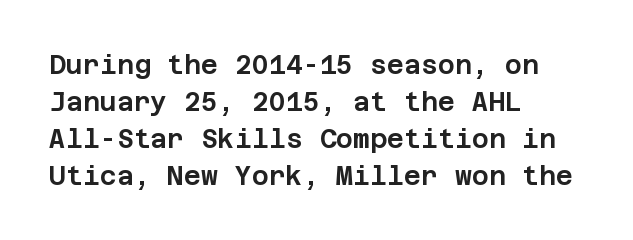
Inter-character spacing is left at the font's built-in metrics. Bare-footed words on every line. Every stem runs plumb, perpendicular to the baseline. Line spacing here is normal. Every row of glyphs begins at an identical x-position on the left.
